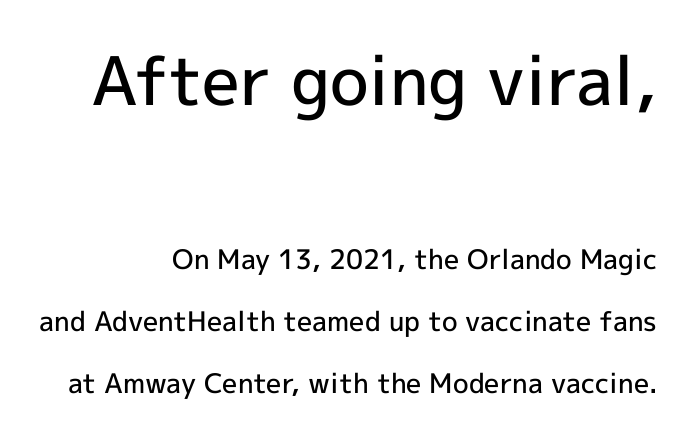
The typeface chosen for these lines omits serifs. Is the lower block the larger one? No — the upper block carries the bigger type. The strip under each line holds only bare page. Slightly chunky letters — semibold, I'd say, not full bold. Is there any slant? The stems are plumb. Each new line begins a long way beneath the previous one.
